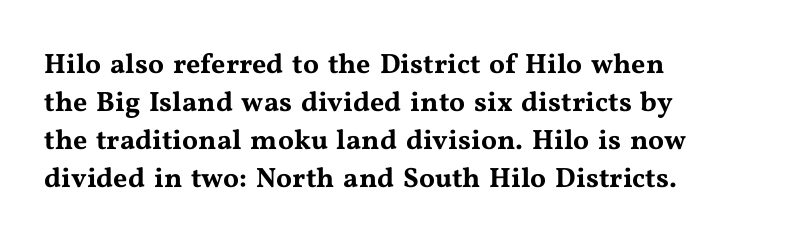
The image shows 28 px wide serif type, upright; set left-aligned, normal line spacing (1.36x), normal letter spacing, not underlined; medium stroke contrast and a medium x-height.
